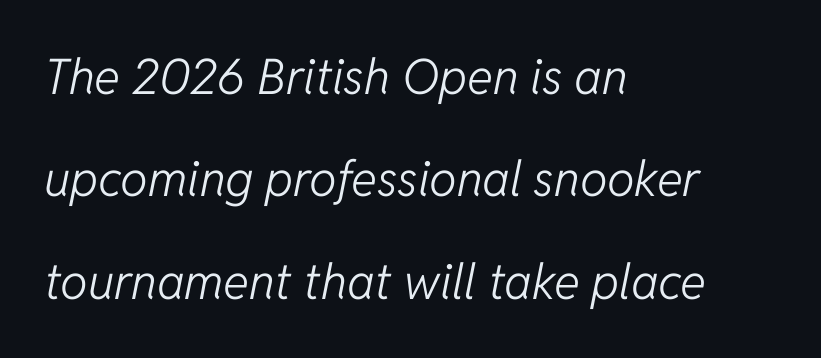
Q: Is the text bold? A: No.
Q: Is the text italic (slanted)? A: Yes, it leans right by about 11 degrees.
Q: Is the text underlined? A: No.
Q: How is the paragraph aligned? A: Left-aligned.
Q: Is the spacing between letters normal or unusually wide? A: Normal.
Q: Is the spacing between lines tight, normal or loose? A: Loose.
Q: Width (condensed, normal, or wide)? A: Normal.
Q: Stroke contrast? A: Low.
Q: x-height? A: Medium.
Q: Monospaced? A: No.
